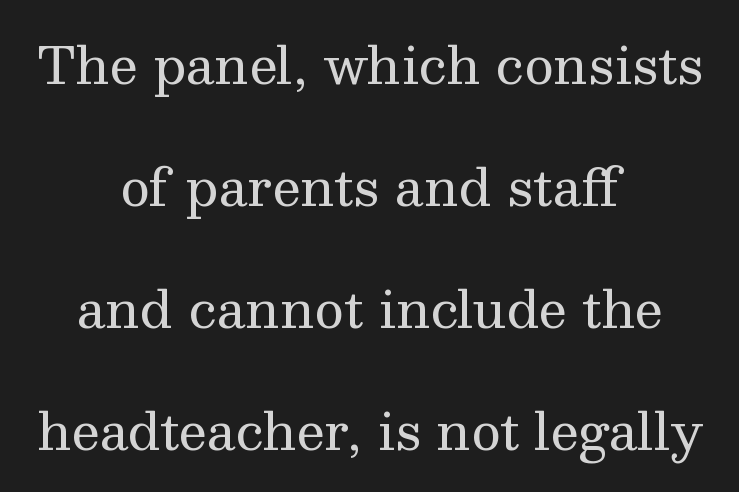
The image shows 51 px regular-weight serif type, upright; set centered, loose line spacing (2.39x), normal letter spacing, not underlined; medium stroke contrast and a medium x-height.
